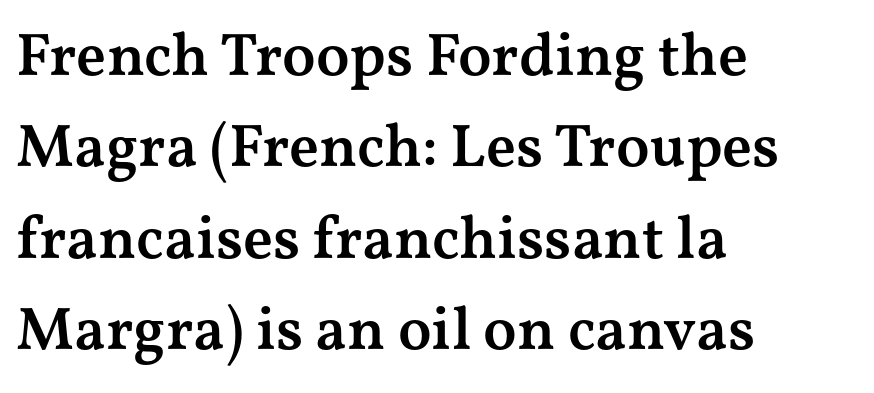
Q: Is the text bold? A: Semi-bold.
Q: Is the text italic (slanted)? A: No, it is upright.
Q: Is the typeface a serif or a sans-serif typeface? A: Serif.
Q: Is the text underlined? A: No.
Q: How is the paragraph aligned? A: Left-aligned.
Q: Is the spacing between letters normal or unusually wide? A: Normal.
Q: Is the spacing between lines tight, normal or loose? A: Normal.
Q: Width (condensed, normal, or wide)? A: Wide.
Q: Stroke contrast? A: Medium.
Q: x-height? A: Medium.
Q: Monospaced? A: No.
